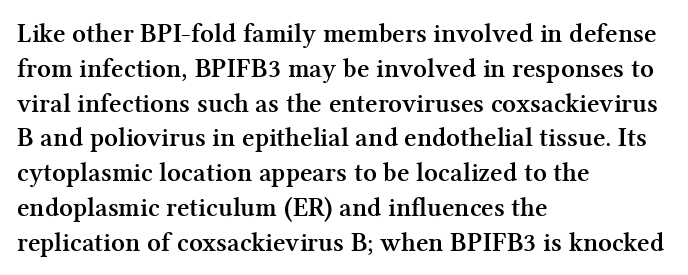
{"italic": "no", "bold": "yes", "underline": "no", "align": "left", "line_spacing": "normal", "line_spacing_ratio": 1.29, "letter_spacing": "normal", "letter_spacing_em": 0.0, "glyph_px": 27}
